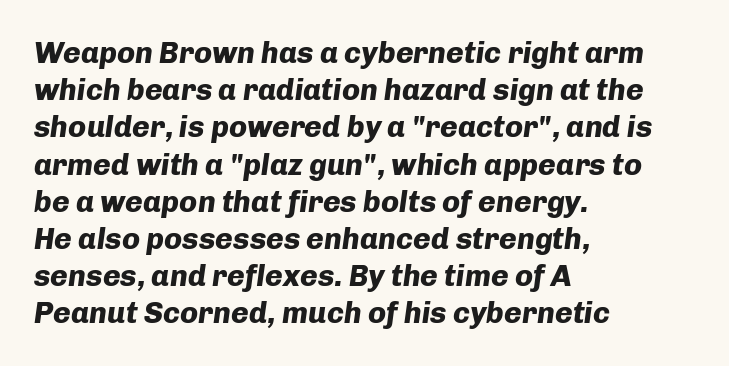
Q: Is the text bold? A: Yes.
Q: Is the text italic (slanted)? A: Yes, it leans right by about 8 degrees.
Q: Is the text underlined? A: No.
Q: How is the paragraph aligned? A: Left-aligned.
Q: Is the spacing between letters normal or unusually wide? A: Normal.
Q: Width (condensed, normal, or wide)? A: Normal.
Q: Stroke contrast? A: Low.
Q: x-height? A: Medium.
Q: Monospaced? A: No.
